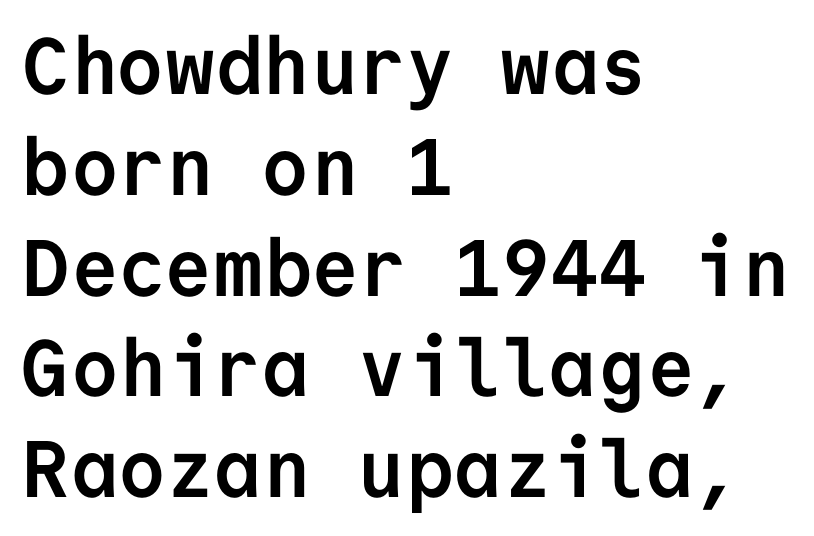
The image shows 80 px semibold sans-serif type, upright, monospaced; set left-aligned, normal line spacing (1.26x), normal letter spacing, not underlined; low stroke contrast and a medium x-height.
